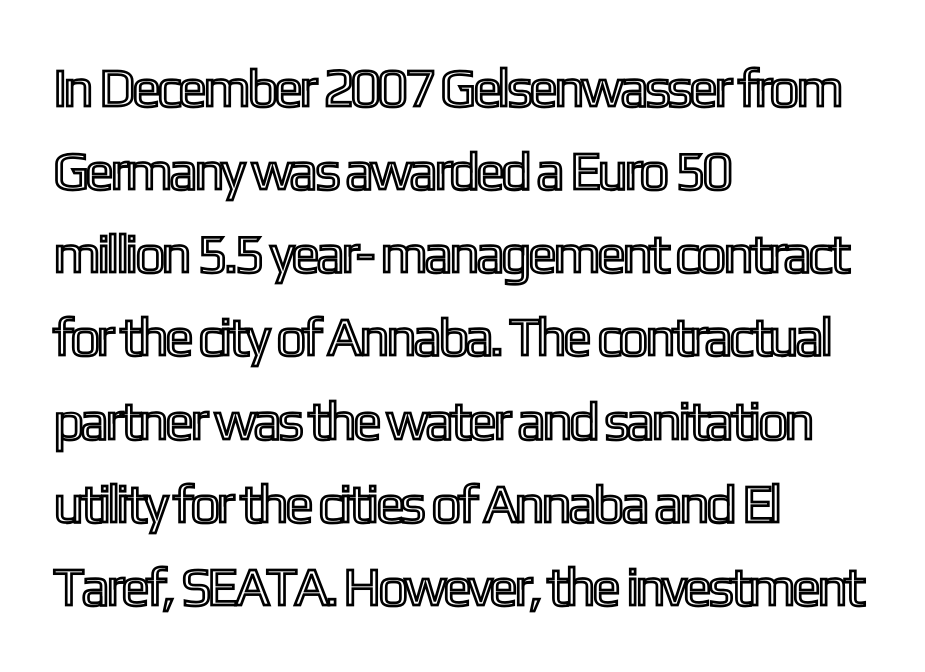
Style check: upright. Line beginnings align vertically; line endings do not. Here the designer chose a conventional face with non-uniform glyph widths. If you measured baseline to baseline, you'd find a middling distance. Characters follow at the spacing the type designer built in. Each row of text sits above clean, open space.
